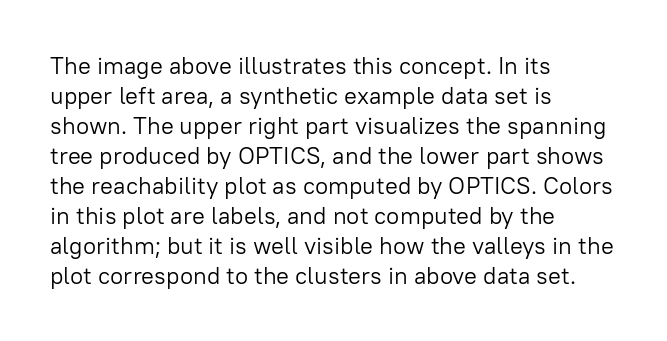
The image shows 24 px text type, upright; set left-aligned, normal line spacing (1.25x), normal letter spacing, not underlined.
